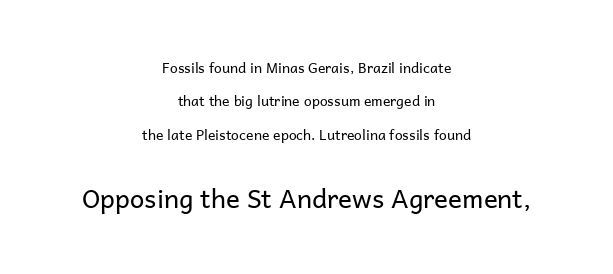
{"italic": "no", "bold": "no", "underline": "no", "align": "center", "line_spacing": "loose", "line_spacing_ratio": 2.38, "letter_spacing": "normal", "letter_spacing_em": 0.0, "larger_block": "second", "size_ratio": 1.86, "glyph_px": 26}
